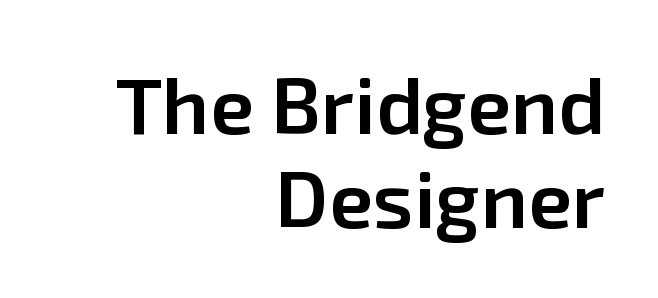
Q: Is the text bold? A: Semi-bold.
Q: Is the text italic (slanted)? A: No, it is upright.
Q: Is the typeface a serif or a sans-serif typeface? A: Sans-serif.
Q: Is the text underlined? A: No.
Q: How is the paragraph aligned? A: Right-aligned.
Q: Is the spacing between letters normal or unusually wide? A: Normal.
Q: Width (condensed, normal, or wide)? A: Normal.
Q: Stroke contrast? A: Low.
Q: x-height? A: Medium.
Q: Monospaced? A: No.
